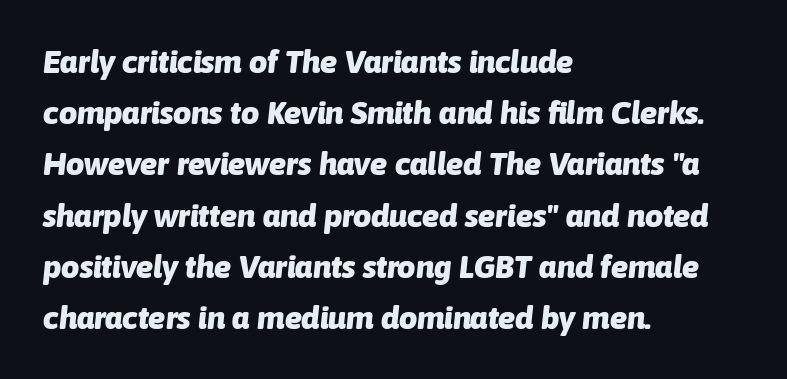
{"italic": "yes", "lean": "right", "slant_degrees": 6, "bold": "yes", "weight": "heavy", "width": "normal", "stroke_contrast": "low", "x_height": "medium", "monospaced": "no", "underline": "no", "align": "left", "line_spacing": "normal", "line_spacing_ratio": 1.6, "letter_spacing": "normal", "letter_spacing_em": 0.0, "glyph_px": 32}
